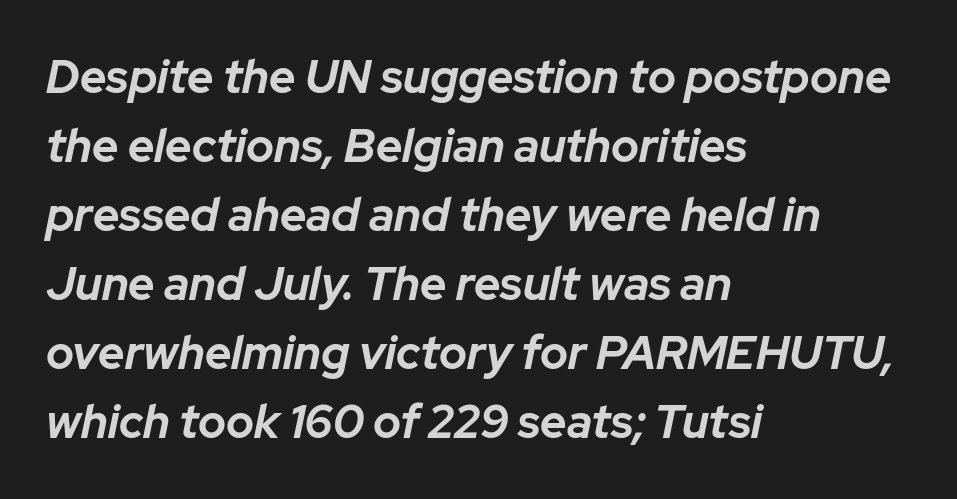
The image shows 46 px bold type, italic (leaning right); set left-aligned, normal line spacing (1.5x), normal letter spacing, not underlined; low stroke contrast and a medium x-height.
